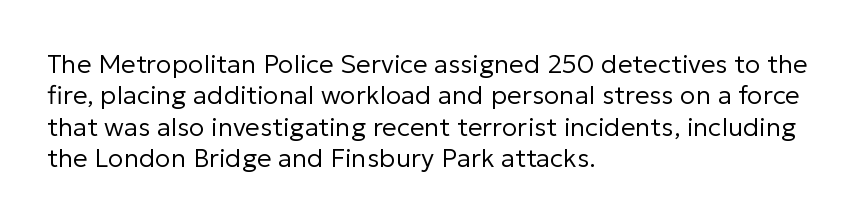
The image shows 26 px text type, upright; set left-aligned, line spacing 1.21x, normal letter spacing, not underlined.
